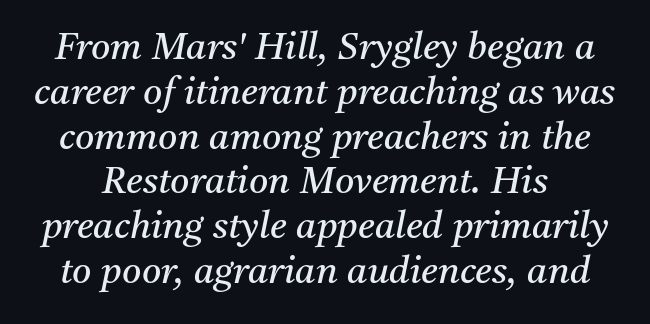
Each letter keeps its own natural width here, so spacing adapts to shape. Letter spacing: default. Characters are canted at an angle relative to the baseline's perpendicular. No word sits above an underline. Compared with a typical body face, this is equally light or lighter still. The designer went with a serif here, giving each stem small feet.
